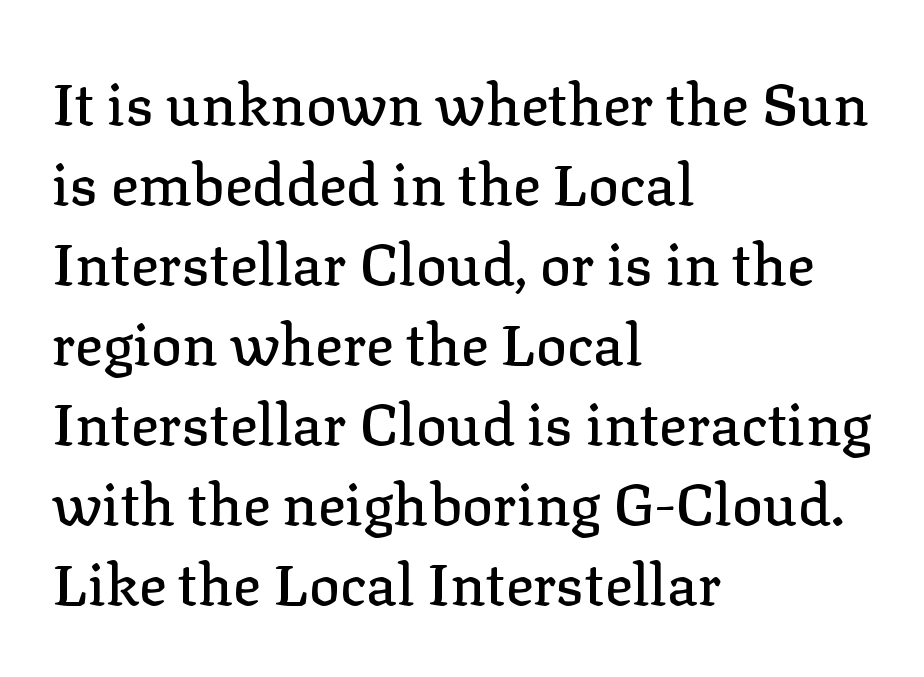
The image shows 58 px serif type, upright; set left-aligned, normal line spacing (1.38x), normal letter spacing, not underlined; low stroke contrast and a medium x-height.
